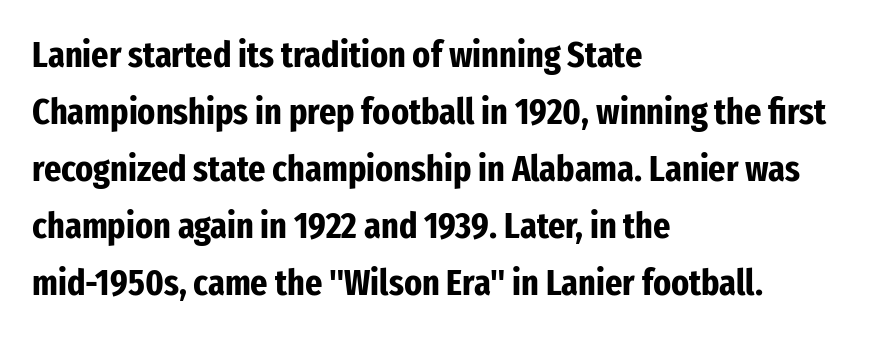
{"serif": "no", "italic": "no", "bold": "yes", "weight": "bold", "width": "condensed", "stroke_contrast": "low", "x_height": "medium", "monospaced": "no", "underline": "no", "align": "left", "line_spacing": "normal", "line_spacing_ratio": 1.54, "letter_spacing": "normal", "letter_spacing_em": 0.0, "glyph_px": 37}
